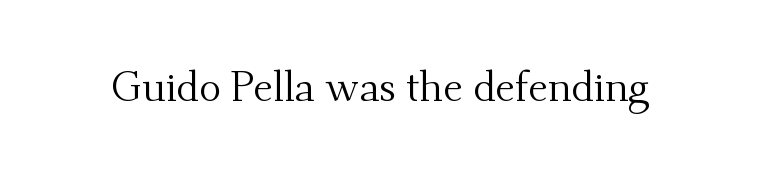
{"serif": "yes", "italic": "no", "bold": "no", "weight": "regular", "width": "normal", "stroke_contrast": "medium", "x_height": "small", "monospaced": "no", "underline": "no", "letter_spacing": "normal", "letter_spacing_em": 0.0, "glyph_px": 41}
